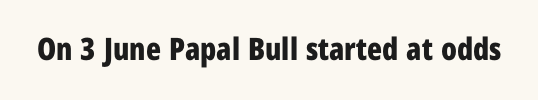
The image shows 31 px bold, condensed sans-serif type, upright; set normal letter spacing, not underlined; low stroke contrast and a medium x-height.
